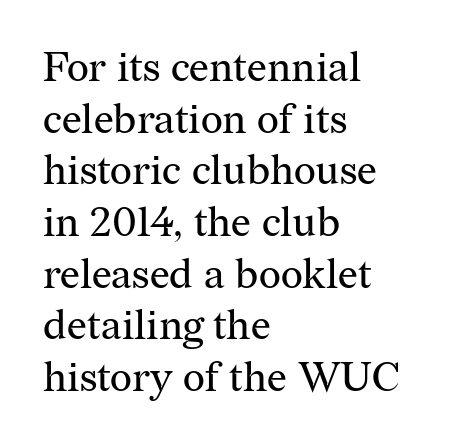
The image shows 42 px regular-weight serif type, upright; set left-aligned, line spacing 1.23x, normal letter spacing, not underlined; medium stroke contrast and a medium x-height.
